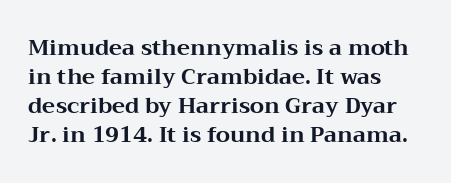
{"italic": "no", "bold": "yes", "underline": "no", "align": "left", "line_spacing": "normal", "line_spacing_ratio": 1.32, "letter_spacing": "normal", "letter_spacing_em": 0.0, "glyph_px": 22}
